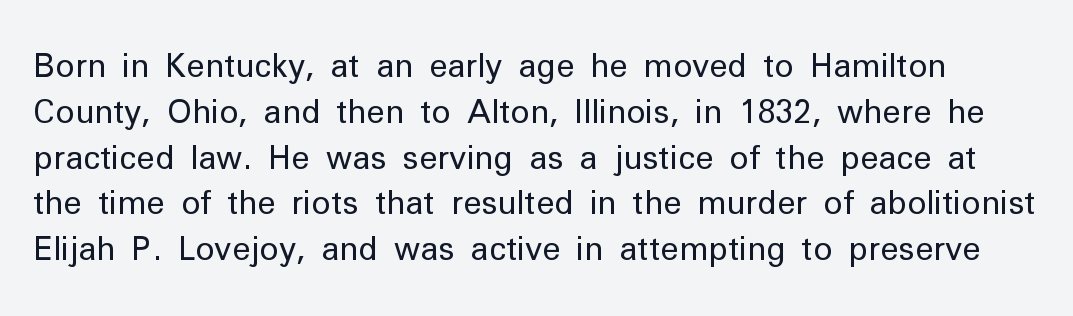
This sample uses plain, unmodified letter spacing. The lettering holds an erect, upright posture throughout. Weight: not bold — regular or lighter. The passage shown is not underscored anywhere.
